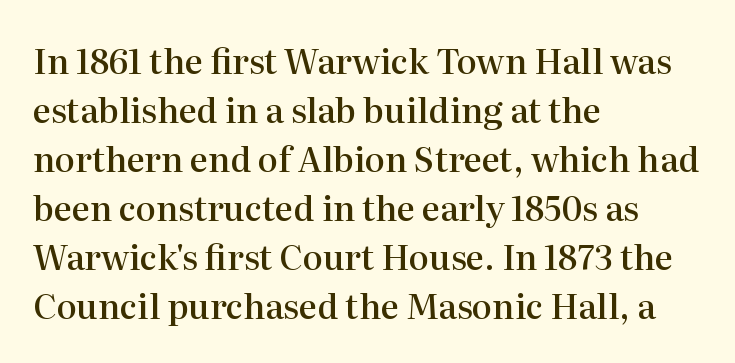
Yep, those are serifs on the letters. How would I describe the line gaps? Plain and ordinary. All the whitespace from short lines collects on the right. Italic: no, the glyphs are upright roman.
